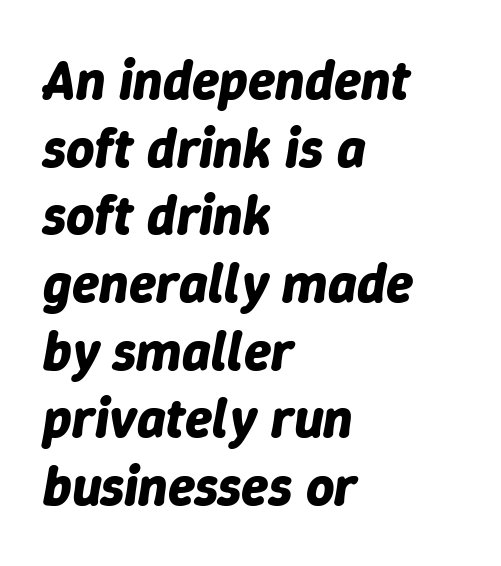
{"italic": "yes", "lean": "right", "slant_degrees": 9, "bold": "yes", "weight": "bold", "width": "normal", "stroke_contrast": "low", "x_height": "medium", "monospaced": "no", "underline": "no", "align": "left", "line_spacing_ratio": 1.23, "letter_spacing": "normal", "letter_spacing_em": 0.0, "glyph_px": 55}
